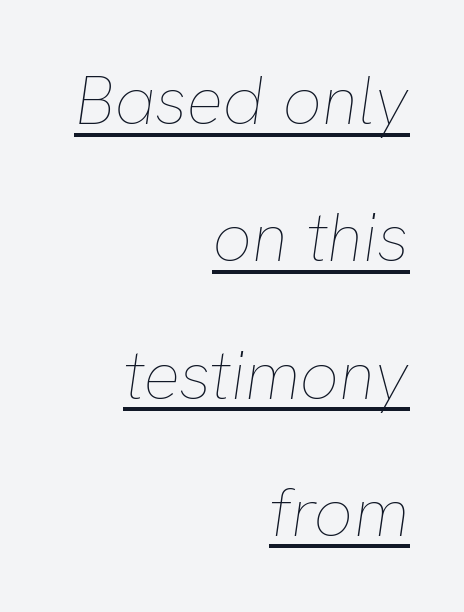
Emphasis-style slanted type is in use. Character widths vary here, with narrow letters taking less room than wide ones. The passage shown is underscored from start to finish. If you drew a ruler down the right edge, every line would touch it.
